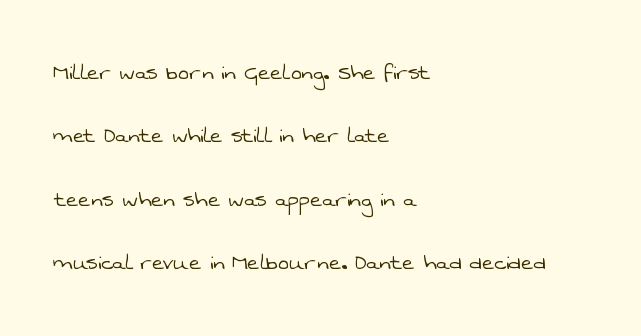
The image shows 26 px text type; set left-aligned, loose line spacing (2.44x), normal letter spacing, not underlined.
